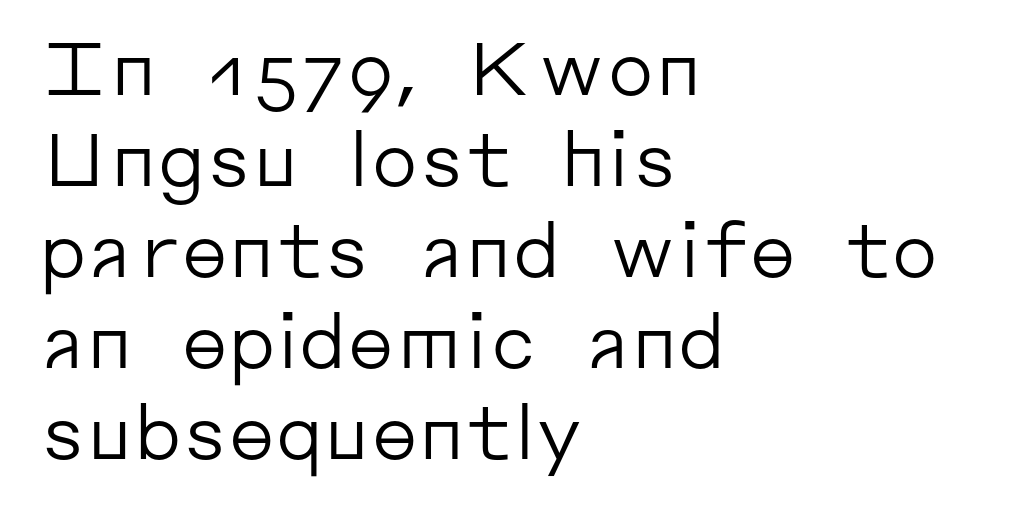
{"serif": "no", "italic": "no", "bold": "no", "weight": "regular", "width": "normal", "stroke_contrast": "low", "x_height": "medium", "monospaced": "no", "underline": "no", "align": "left", "line_spacing_ratio": 1.23, "letter_spacing": "normal", "letter_spacing_em": 0.0, "glyph_px": 74}
